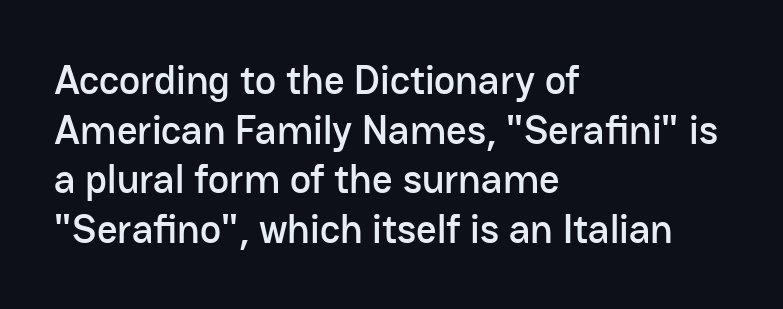
The passage shown is typed in a proportional face where columns would drift. Any mark beneath the type? The region is blank. The lines in this sample share a left origin and differ only in where they stop. Look at the bottom of the vertical strokes: they stop flat, with no serifs. Ascenders rise straight up at ninety degrees.
